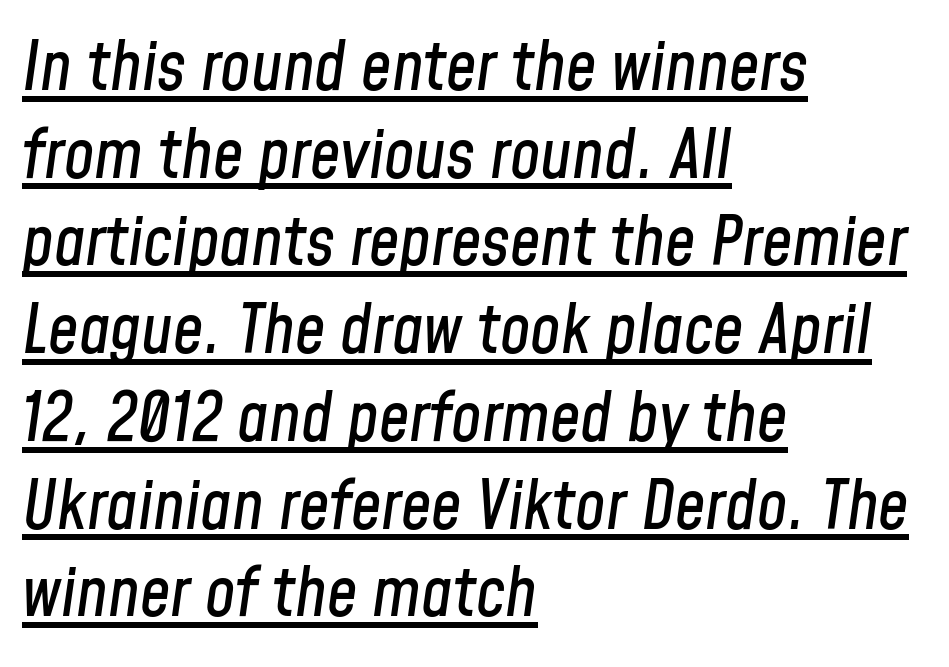
The rendering applies a slant to the glyphs. Standard letterfit; no display-style spreading of the glyphs. The paragraph has a hard left edge and a soft right edge. The sample's only ornament is a line tracing under the words.
